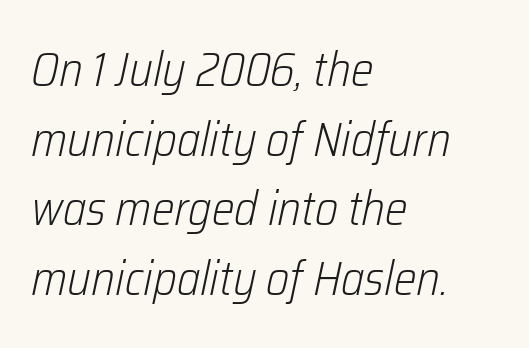
The image shows 48 px light, condensed type, italic (leaning right); set left-aligned, normal line spacing (1.45x), normal letter spacing, not underlined; low stroke contrast and a medium x-height.
